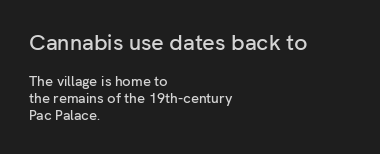
{"italic": "no", "underline": "no", "align": "left", "line_spacing_ratio": 1.21, "letter_spacing": "normal", "letter_spacing_em": 0.0, "larger_block": "first", "size_ratio": 1.57, "glyph_px": 22}
